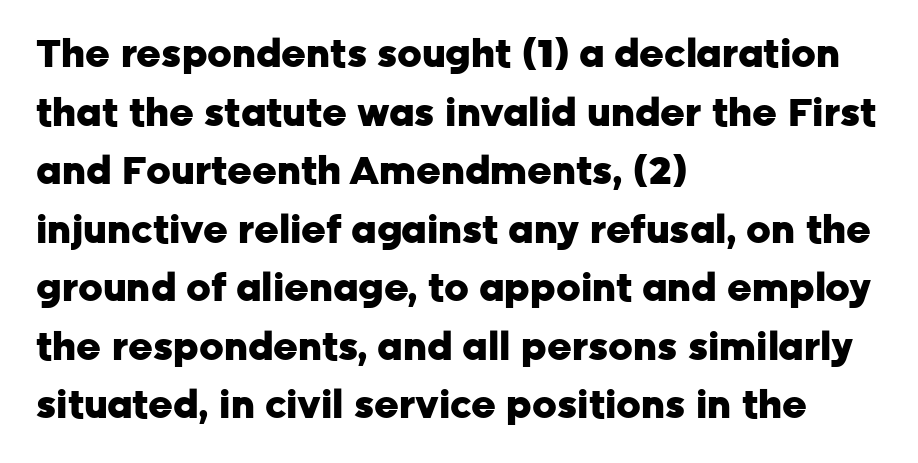
{"serif": "no", "italic": "no", "bold": "yes", "weight": "heavy", "width": "normal", "stroke_contrast": "low", "x_height": "medium", "monospaced": "no", "underline": "no", "align": "left", "line_spacing": "normal", "line_spacing_ratio": 1.54, "letter_spacing": "normal", "letter_spacing_em": 0.0, "glyph_px": 38}
